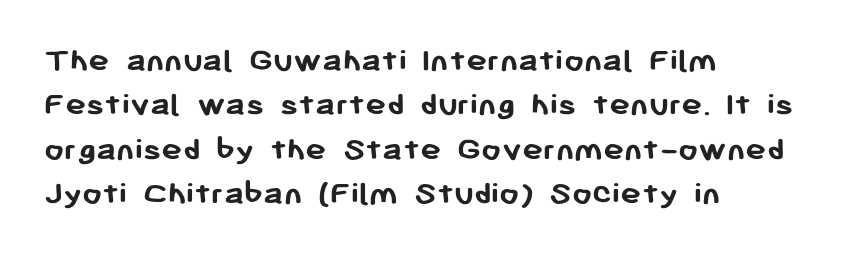
Here the designer chose a conventional face with non-uniform glyph widths. The letters sit at their default tracking, neither squeezed nor spread. Horizontally, the lines are justified to the leading edge only. The strip under each line holds only bare page.
